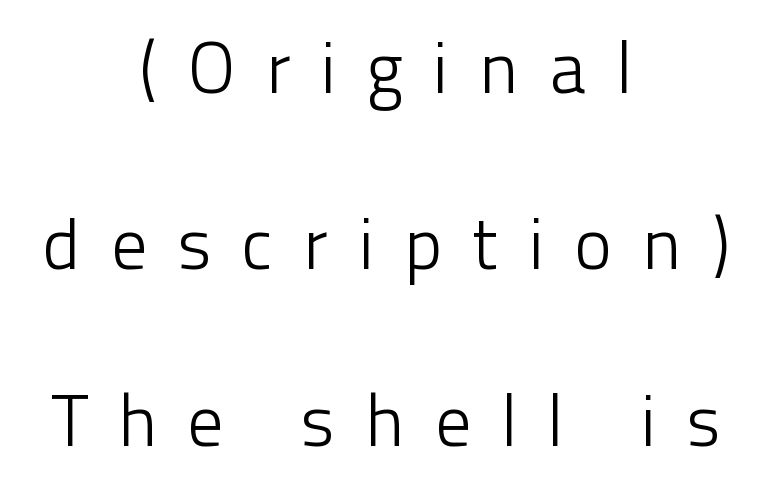
Q: Is the text bold? A: No.
Q: Is the text italic (slanted)? A: No, it is upright.
Q: Is the typeface a serif or a sans-serif typeface? A: Sans-serif.
Q: Is the text underlined? A: No.
Q: How is the paragraph aligned? A: Centered.
Q: Is the spacing between letters normal or unusually wide? A: Unusually wide.
Q: Is the spacing between lines tight, normal or loose? A: Loose.
Q: Width (condensed, normal, or wide)? A: Normal.
Q: Stroke contrast? A: Low.
Q: x-height? A: Medium.
Q: Monospaced? A: No.
